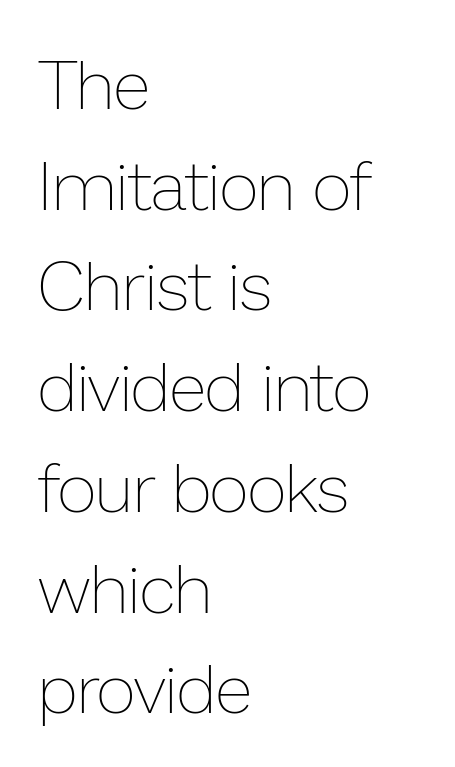
Words float on clear page, feet unadorned. The typography opts for an upright posture over an oblique one. This sample has the flowing, uneven cadence of proportional lettering. Stems here are at most as thick as an everyday book face. All the whitespace from short lines collects on the right.
